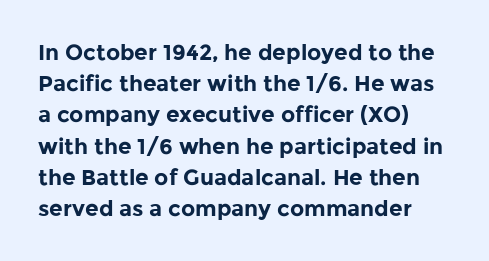
Q: Is the text bold? A: Yes.
Q: Is the text italic (slanted)? A: No, it is upright.
Q: Is the text underlined? A: No.
Q: How is the paragraph aligned? A: Left-aligned.
Q: Is the spacing between letters normal or unusually wide? A: Normal.
Q: Is the spacing between lines tight, normal or loose? A: Normal.
